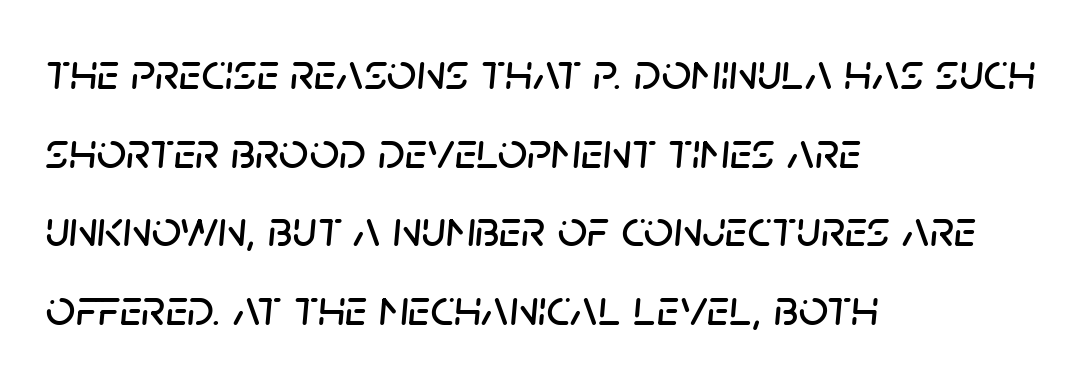
The image shows 52 px text type, italic (leaning right); set left-aligned, normal line spacing (1.51x), normal letter spacing, not underlined; low stroke contrast and a large x-height.
